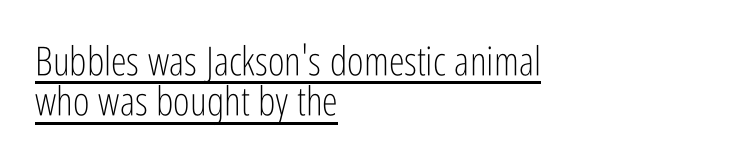
Q: Is the text bold? A: No.
Q: Is the text italic (slanted)? A: No, it is upright.
Q: Is the typeface a serif or a sans-serif typeface? A: Sans-serif.
Q: Is the text underlined? A: Yes.
Q: How is the paragraph aligned? A: Left-aligned.
Q: Is the spacing between letters normal or unusually wide? A: Normal.
Q: Is the spacing between lines tight, normal or loose? A: Tight.
Q: Width (condensed, normal, or wide)? A: Condensed.
Q: Stroke contrast? A: Low.
Q: x-height? A: Medium.
Q: Monospaced? A: No.
